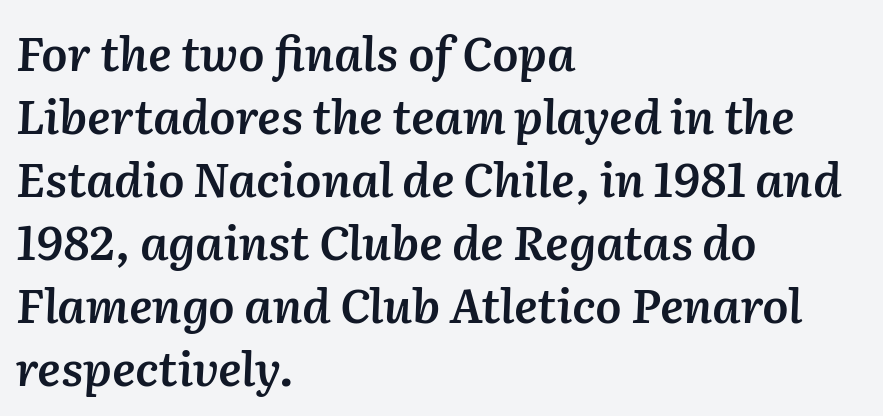
Q: Is the text bold? A: Semi-bold.
Q: Is the text italic (slanted)? A: Yes, it leans right by about 2 degrees.
Q: Is the text underlined? A: No.
Q: How is the paragraph aligned? A: Left-aligned.
Q: Is the spacing between letters normal or unusually wide? A: Normal.
Q: Is the spacing between lines tight, normal or loose? A: Normal.
Q: Width (condensed, normal, or wide)? A: Normal.
Q: Stroke contrast? A: Medium.
Q: x-height? A: Medium.
Q: Monospaced? A: No.
